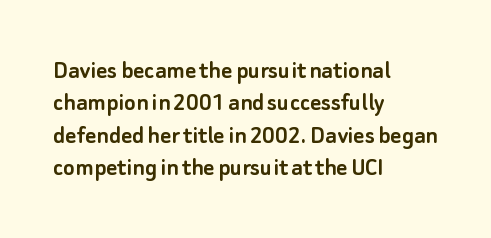
The image shows 27 px text type, upright; set left-aligned, line spacing 1.2x, normal letter spacing, not underlined.
